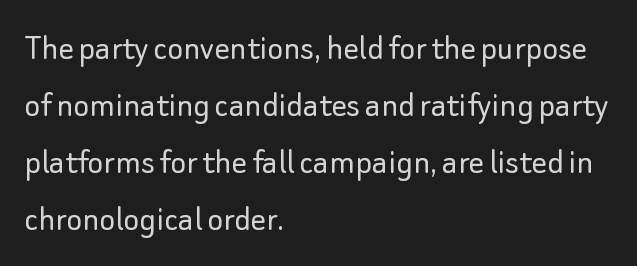
The image shows 38 px light sans-serif type, upright; set left-aligned, normal line spacing (1.5x), normal letter spacing, not underlined; low stroke contrast and a small x-height.
